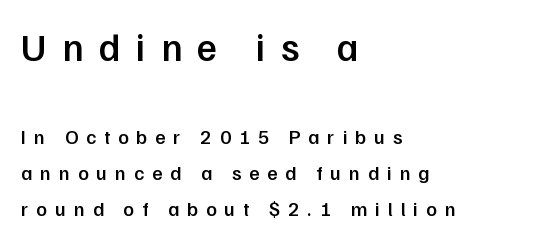
Q: Is the text bold? A: Semi-bold.
Q: Is the text italic (slanted)? A: No, it is upright.
Q: Is the typeface a serif or a sans-serif typeface? A: Sans-serif.
Q: Is the text underlined? A: No.
Q: How is the paragraph aligned? A: Left-aligned.
Q: Is the spacing between letters normal or unusually wide? A: Unusually wide.
Q: Which block of text is set in a larger size, the first (top) or the second (bottom)? A: The first (top) one.
Q: Width (condensed, normal, or wide)? A: Normal.
Q: Stroke contrast? A: Low.
Q: x-height? A: Medium.
Q: Monospaced? A: No.
